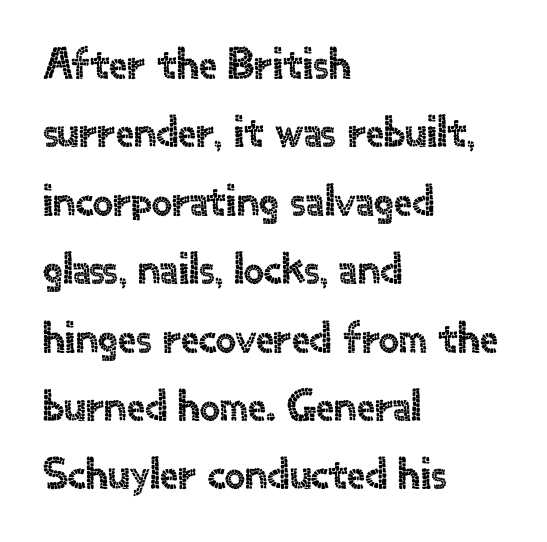
{"serif": "no", "italic": "no", "width": "normal", "x_height": "small", "monospaced": "no", "underline": "no", "align": "left", "line_spacing": "normal", "line_spacing_ratio": 1.52, "letter_spacing": "normal", "letter_spacing_em": 0.0, "glyph_px": 45}
